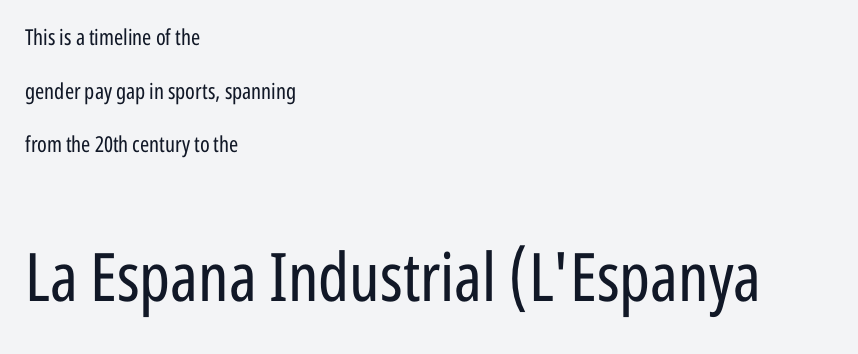
In CSS terms this would be text-align: left. One glance says open: line gaps are wider than usual. Type style note: lacks serifs. The letters advance in unequal steps, a hallmark of proportional type. The weight would be labelled regular, book, light, or lighter still.
